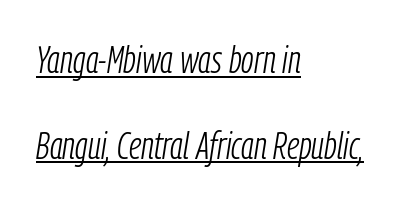
A classic flush-left, rag-right setting is used for this passage. The block of text is sparse from top to bottom, with ample space between rows. Would a proofreader flag this as italicized? Yes. Spacing verdict: proportional, widths tailored to each character. What decoration does the sample have? An underline. Each stroke keeps to a modest, everyday thickness or less.
